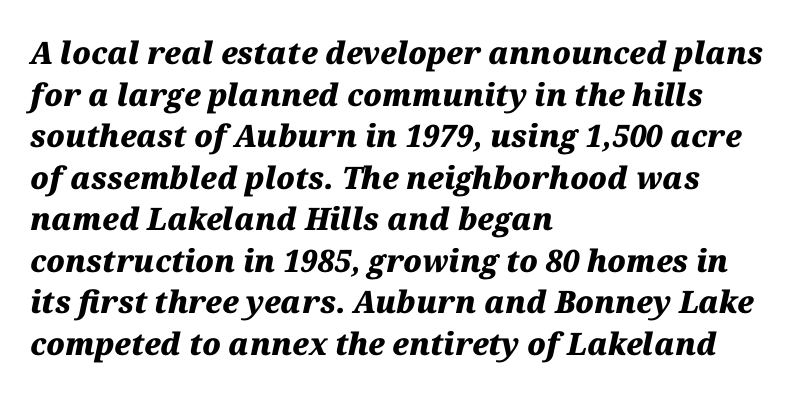
The image shows 31 px heavy type, italic (leaning right); set left-aligned, normal line spacing (1.34x), normal letter spacing, not underlined; medium stroke contrast and a medium x-height.
